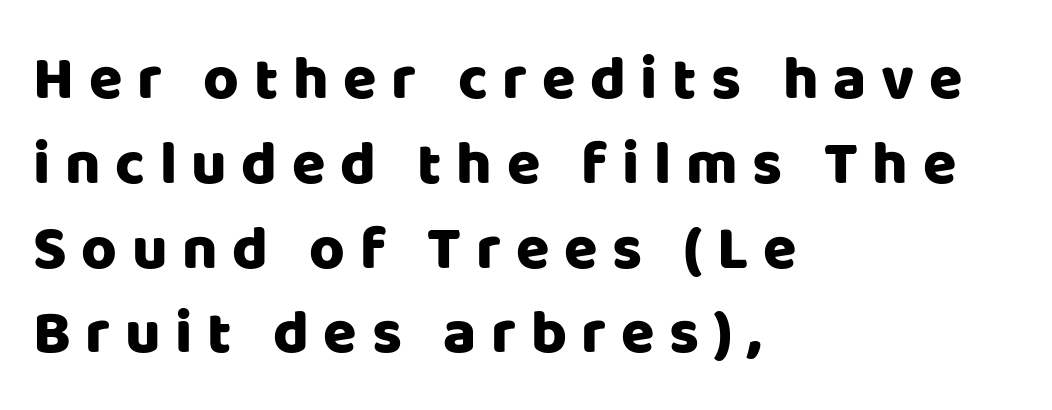
The image shows 61 px sans-serif type, upright; set left-aligned, normal line spacing (1.39x), unusually wide letter spacing (+0.24 em), not underlined; low stroke contrast and a large x-height.
